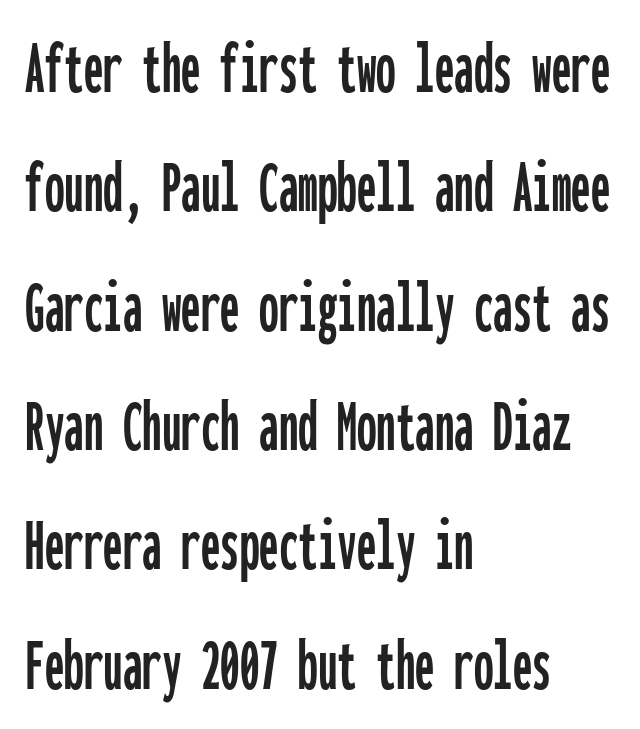
The image shows 78 px condensed sans-serif type, upright, monospaced; set left-aligned, normal line spacing (1.53x), normal letter spacing, not underlined; low stroke contrast and a medium x-height.
